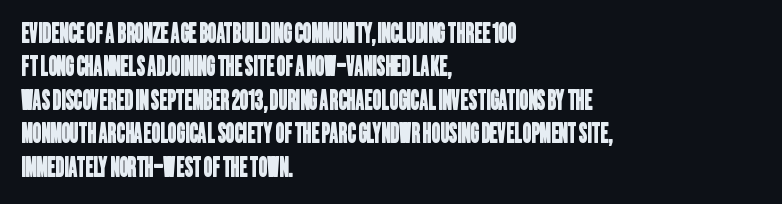
Q: Is the text underlined? A: No.
Q: How is the paragraph aligned? A: Left-aligned.
Q: Is the spacing between letters normal or unusually wide? A: Normal.
